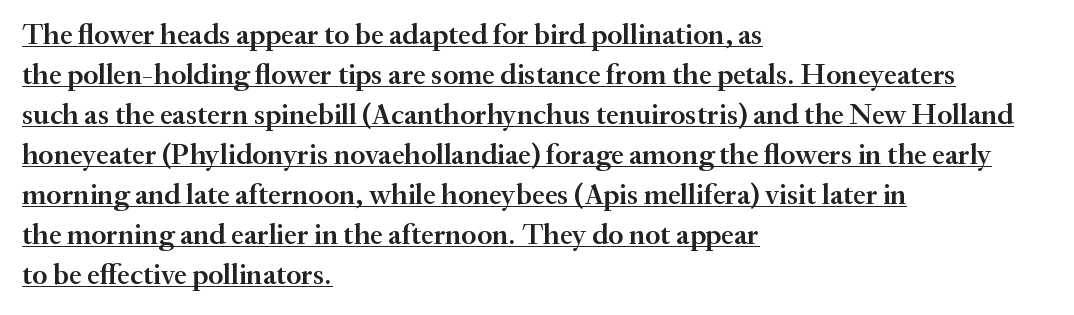
These lines are rendered in a variable-pitch font. A baseline rule has been typeset under these characters. The passage shown is semibold, sitting just below true bold. This sample uses a serif face. A typesetter would mark this as roman, not italic.
